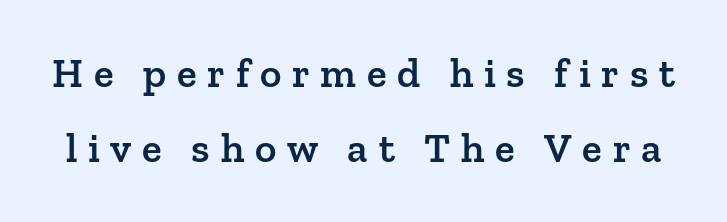
Substantial extra tracking has been applied to these lines. A bit beefed up — I'd call it semibold rather than bold. The letters advance in unequal steps, a hallmark of proportional type. The font family rendered here belongs to the serif group. The strip under each line holds only bare page.
